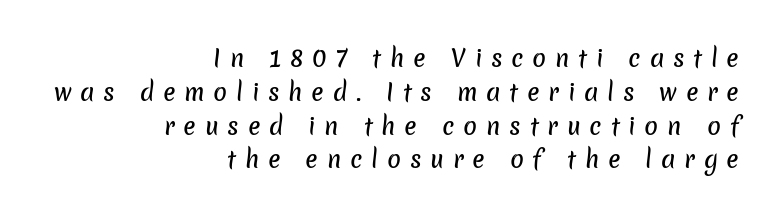
Q: Is the text underlined? A: No.
Q: How is the paragraph aligned? A: Right-aligned.
Q: Is the spacing between letters normal or unusually wide? A: Unusually wide.
Q: Is the spacing between lines tight, normal or loose? A: Normal.
